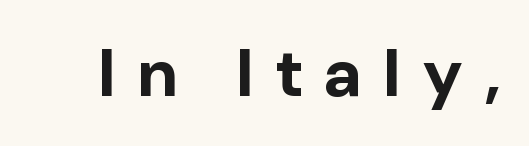
Q: Is the text bold? A: Yes.
Q: Is the text italic (slanted)? A: No, it is upright.
Q: Is the typeface a serif or a sans-serif typeface? A: Sans-serif.
Q: Is the text underlined? A: No.
Q: Is the spacing between letters normal or unusually wide? A: Unusually wide.
Q: Width (condensed, normal, or wide)? A: Normal.
Q: Stroke contrast? A: Low.
Q: x-height? A: Medium.
Q: Monospaced? A: No.
